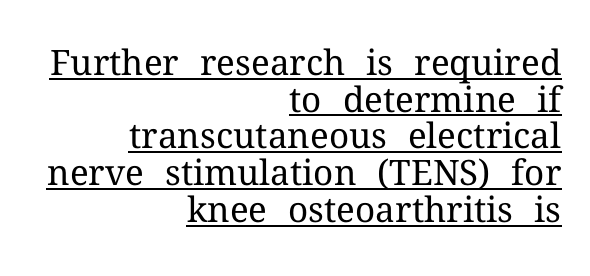
No extra ink here — the face is not bold. This rendering features underlined lettering. Teacher's note: observe the even right margin — that is flush-right alignment. Nothing unusual about the tracking: characters are spaced as the font intends. Yep, those are serifs on the letters.
